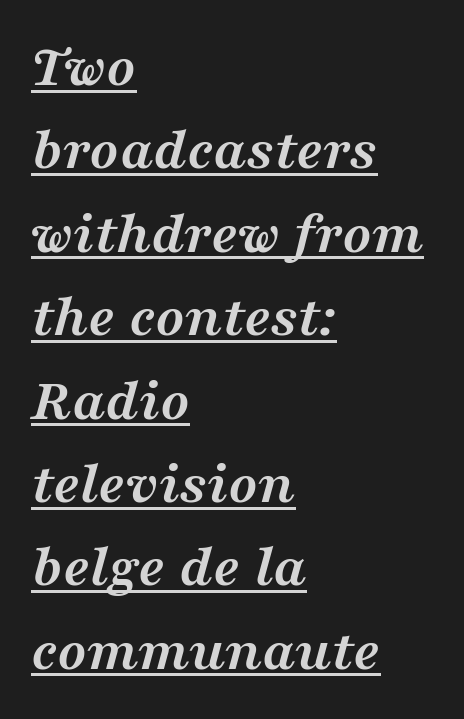
The image shows 60 px semibold, wide serif type, italic (leaning right); set left-aligned, normal line spacing (1.39x), normal letter spacing, underlined; medium stroke contrast and a medium x-height.
